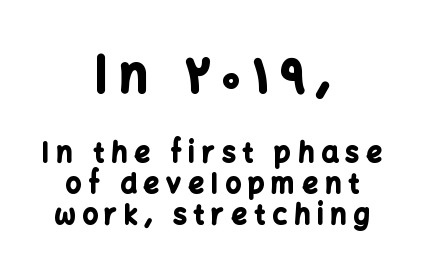
The image shows 48 px bold sans-serif type, upright; set centered, tight line spacing (1.15x), unusually wide letter spacing (+0.27 em), not underlined; the first (top) block is 1.78x larger; low stroke contrast and a medium x-height.
